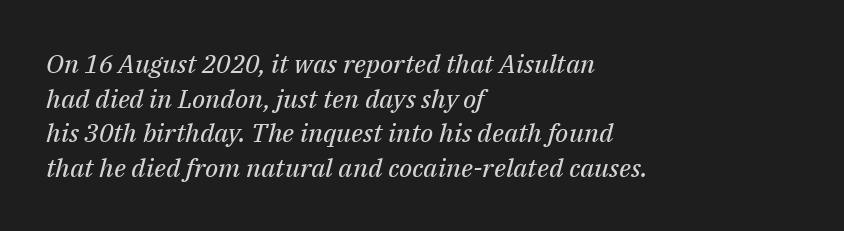
Every row of glyphs begins at an identical x-position on the left. Heaviness? Minimal to ordinary, like unemphasized prose. Looking at the ascenders, they clearly lean. The strip under each line holds only bare page. A normal amount of white space separates one row of letters from the next. In terms of letterspacing, this is plain default setting.
